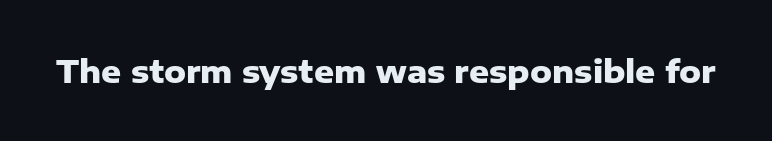
Think of a printed novel: that variable character pitch is what you see here. A roman cut, with each character standing at attention. The designer went with a sans here, leaving each stem footless. Anything drawn beneath the words? Only blank space. Characters follow at the spacing the type designer built in. The passage shown is emphatically bold.
